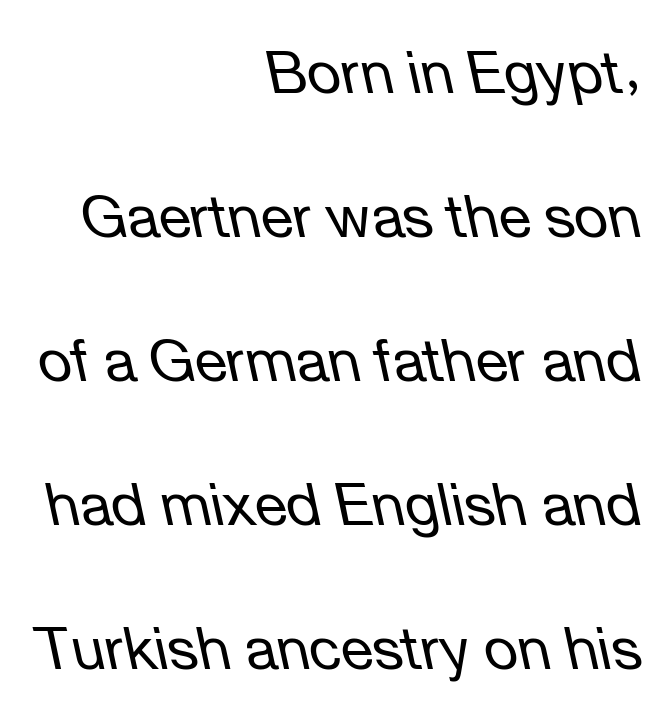
Q: Is the text bold? A: No.
Q: Is the text italic (slanted)? A: Yes, it leans left by about 12 degrees.
Q: Is the text underlined? A: No.
Q: How is the paragraph aligned? A: Right-aligned.
Q: Is the spacing between letters normal or unusually wide? A: Normal.
Q: Is the spacing between lines tight, normal or loose? A: Loose.
Q: Width (condensed, normal, or wide)? A: Normal.
Q: Stroke contrast? A: Low.
Q: x-height? A: Medium.
Q: Monospaced? A: No.
